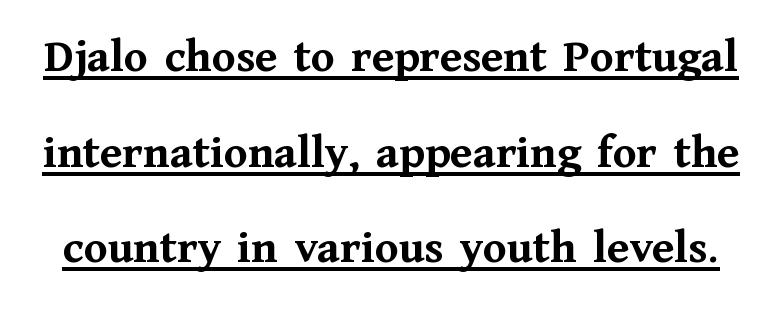
The image shows 48 px semibold serif type, upright; set loose line spacing (1.99x), normal letter spacing, underlined; medium stroke contrast and a medium x-height.
